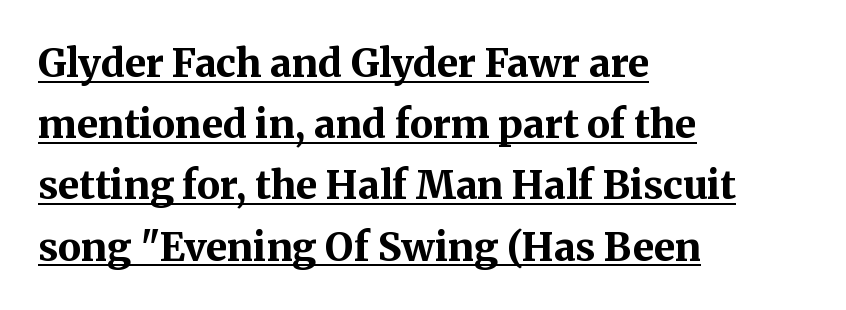
Q: Is the text bold? A: Yes.
Q: Is the text italic (slanted)? A: No, it is upright.
Q: Is the typeface a serif or a sans-serif typeface? A: Serif.
Q: Is the text underlined? A: Yes.
Q: How is the paragraph aligned? A: Left-aligned.
Q: Is the spacing between letters normal or unusually wide? A: Normal.
Q: Is the spacing between lines tight, normal or loose? A: Normal.
Q: Width (condensed, normal, or wide)? A: Normal.
Q: Stroke contrast? A: Medium.
Q: x-height? A: Medium.
Q: Monospaced? A: No.
